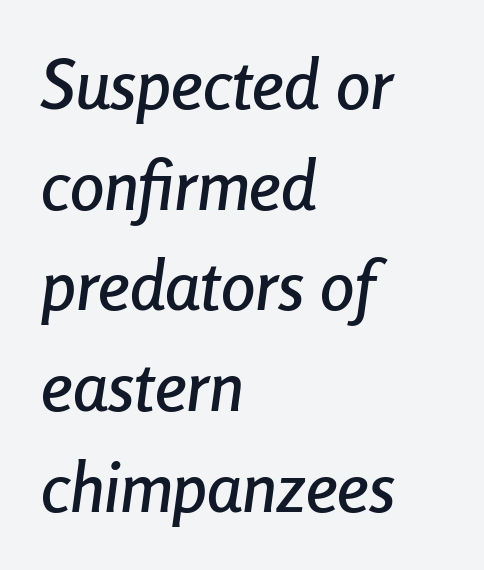
Q: Is the text italic (slanted)? A: Yes, it leans right by about 8 degrees.
Q: Is the text underlined? A: No.
Q: How is the paragraph aligned? A: Left-aligned.
Q: Is the spacing between letters normal or unusually wide? A: Normal.
Q: Is the spacing between lines tight, normal or loose? A: Normal.
Q: Width (condensed, normal, or wide)? A: Condensed.
Q: Stroke contrast? A: Low.
Q: x-height? A: Medium.
Q: Monospaced? A: No.
